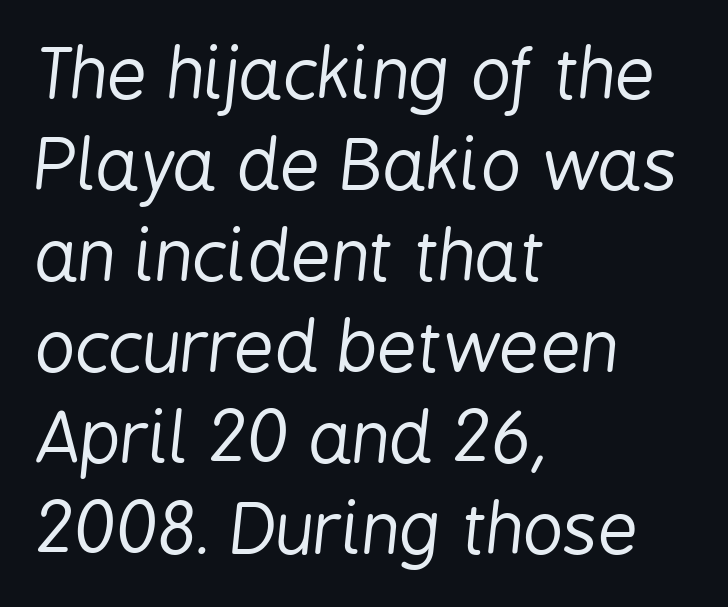
Leading matches the norm, producing a regular column. In terms of posture, this sample is oblique. A light-to-regular cut is what we see here. The space directly below the letters is spotless. The compositor pushed each line to the left boundary.
